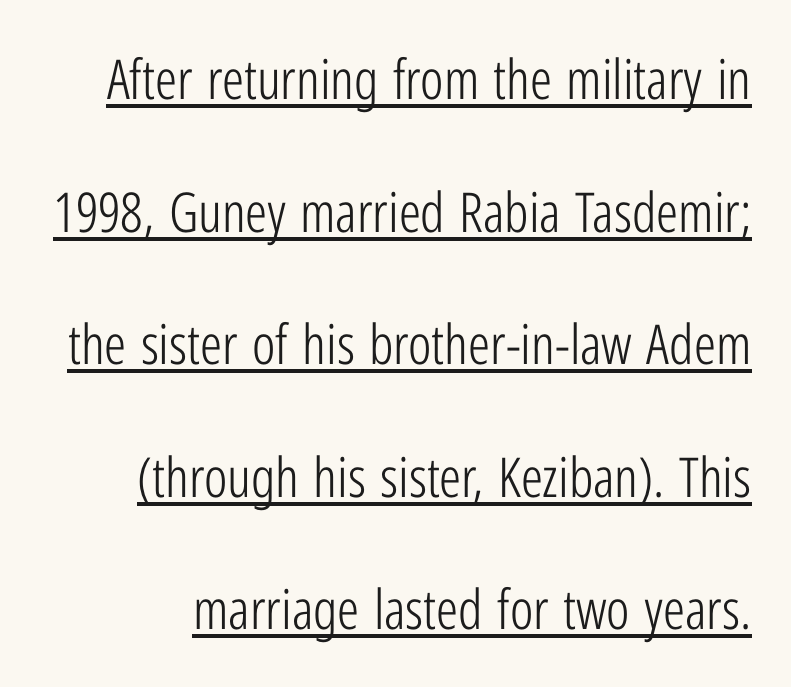
Q: Is the text bold? A: No.
Q: Is the text italic (slanted)? A: No, it is upright.
Q: Is the typeface a serif or a sans-serif typeface? A: Sans-serif.
Q: Is the text underlined? A: Yes.
Q: Is the spacing between letters normal or unusually wide? A: Normal.
Q: Is the spacing between lines tight, normal or loose? A: Loose.
Q: Width (condensed, normal, or wide)? A: Condensed.
Q: Stroke contrast? A: Low.
Q: x-height? A: Medium.
Q: Monospaced? A: No.
